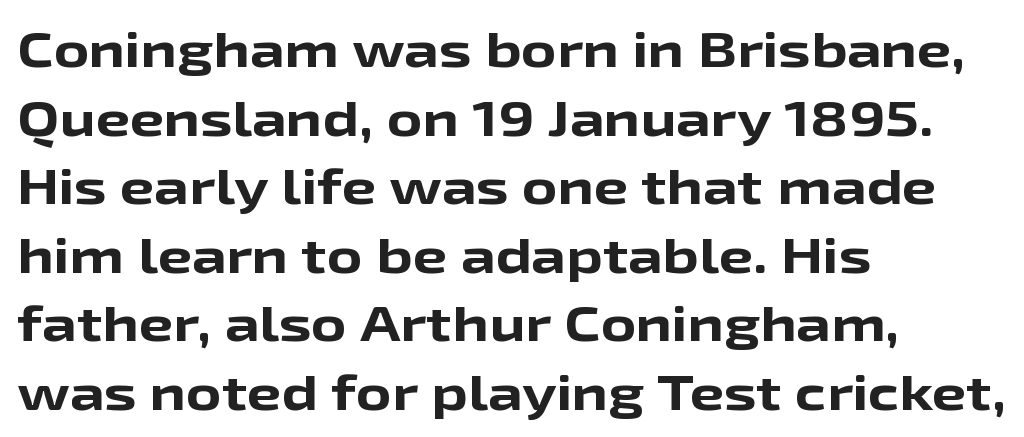
The image shows 49 px bold, wide sans-serif type, upright; set left-aligned, normal line spacing (1.4x), normal letter spacing, not underlined; low stroke contrast and a medium x-height.
